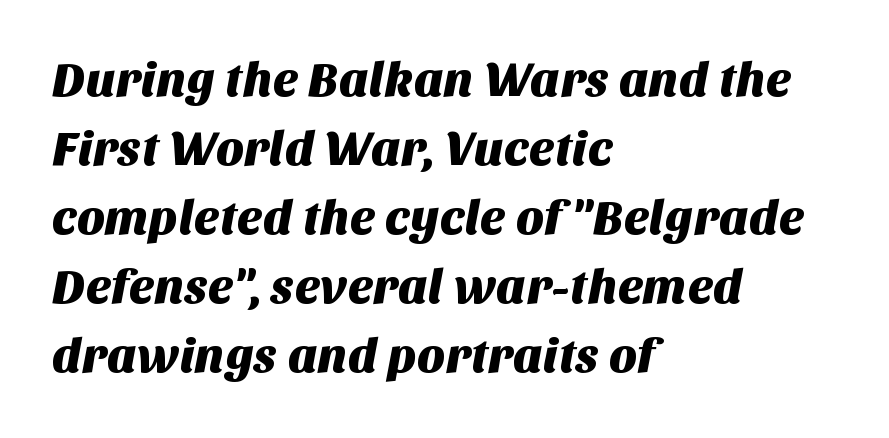
The image shows 48 px sans-serif type; set left-aligned, normal line spacing (1.44x), normal letter spacing, not underlined; medium stroke contrast and a large x-height.
